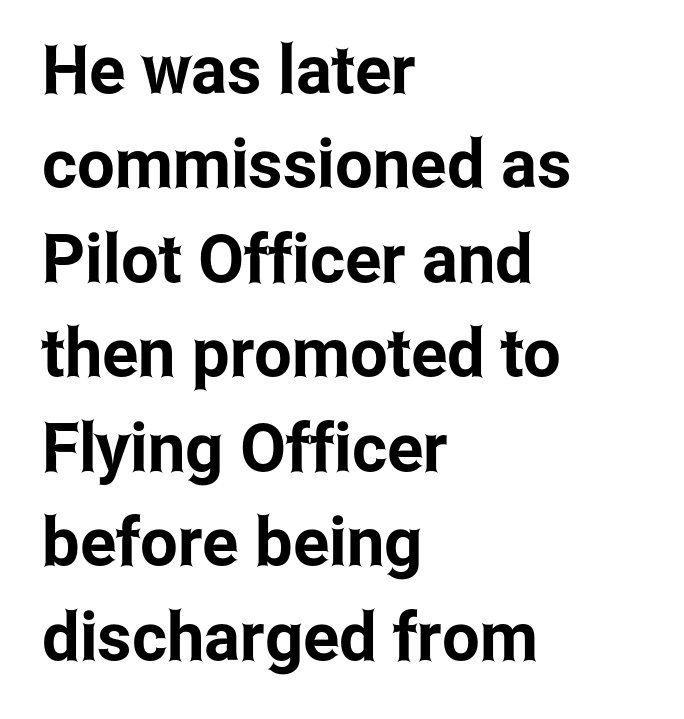
The image shows 67 px condensed sans-serif type, upright; set left-aligned, normal line spacing (1.41x), normal letter spacing, not underlined; low stroke contrast and a medium x-height.
